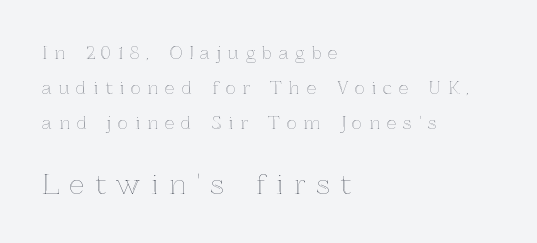
{"italic": "no", "underline": "no", "align": "left", "line_spacing": "loose", "line_spacing_ratio": 2.06, "letter_spacing": "wide", "letter_spacing_em": 0.41, "larger_block": "second", "size_ratio": 1.53, "glyph_px": 26}
